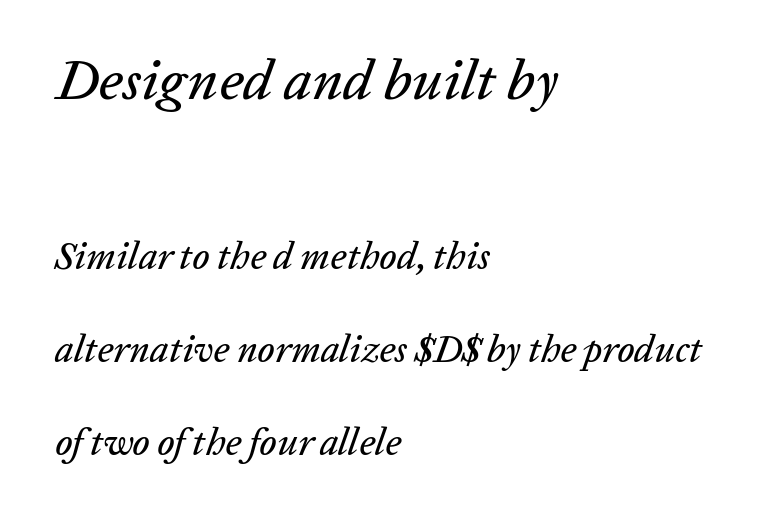
Q: Is the text italic (slanted)? A: Yes, it leans right by about 20 degrees.
Q: Is the text underlined? A: No.
Q: How is the paragraph aligned? A: Left-aligned.
Q: Is the spacing between letters normal or unusually wide? A: Normal.
Q: Is the spacing between lines tight, normal or loose? A: Loose.
Q: Which block of text is set in a larger size, the first (top) or the second (bottom)? A: The first (top) one.
Q: Width (condensed, normal, or wide)? A: Normal.
Q: Stroke contrast? A: Low.
Q: x-height? A: Medium.
Q: Monospaced? A: No.
